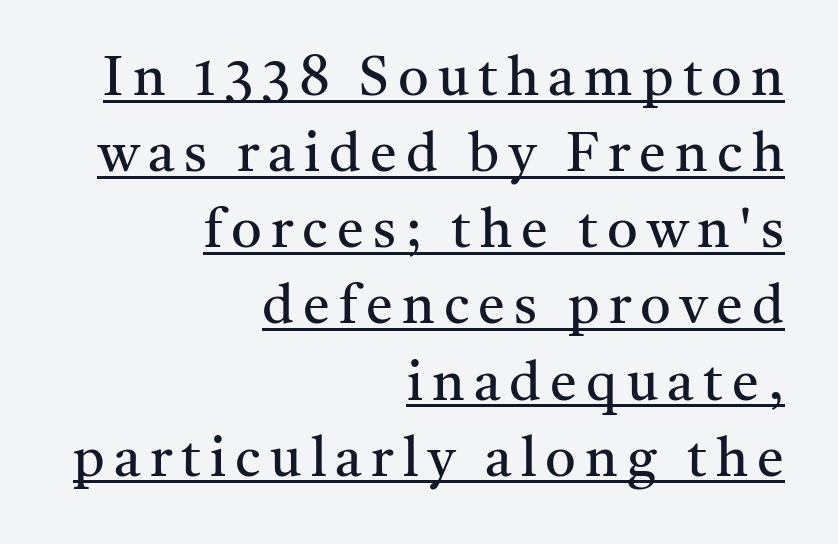
Q: Is the text bold? A: No.
Q: Is the text italic (slanted)? A: No, it is upright.
Q: Is the typeface a serif or a sans-serif typeface? A: Serif.
Q: Is the text underlined? A: Yes.
Q: How is the paragraph aligned? A: Right-aligned.
Q: Is the spacing between lines tight, normal or loose? A: Normal.
Q: Width (condensed, normal, or wide)? A: Normal.
Q: Stroke contrast? A: Medium.
Q: x-height? A: Medium.
Q: Monospaced? A: No.
